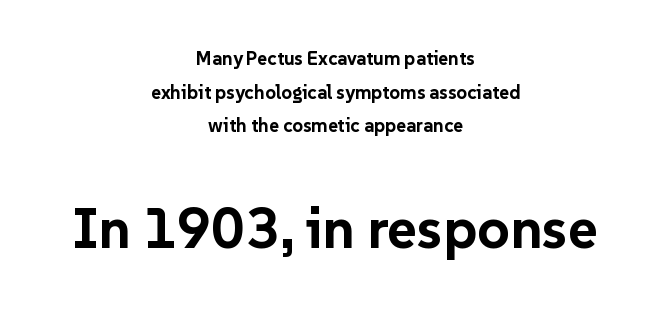
{"serif": "no", "italic": "no", "bold": "yes", "weight": "bold", "width": "normal", "stroke_contrast": "low", "x_height": "medium", "monospaced": "no", "underline": "no", "align": "center", "line_spacing_ratio": 1.77, "letter_spacing": "normal", "letter_spacing_em": 0.0, "larger_block": "second", "size_ratio": 3.0, "glyph_px": 57}
